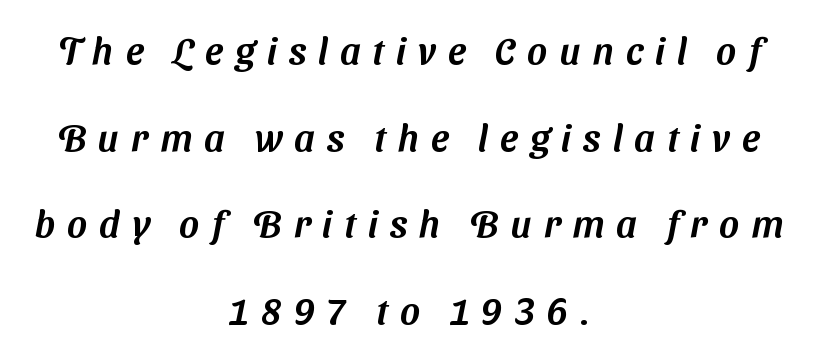
The baseline area is clear. Loose tracking; the words dissolve into strings of separated letters. Note the varied advance widths — an 'i' is clearly narrower than an 'm'. In terms of letterform style, serifs are entirely absent.
